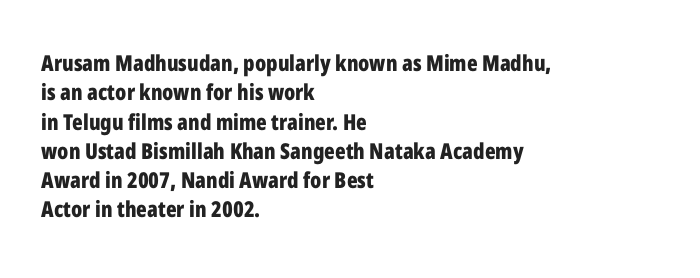
The image shows 22 px bold type, upright; set left-aligned, normal line spacing (1.33x), normal letter spacing, not underlined.
